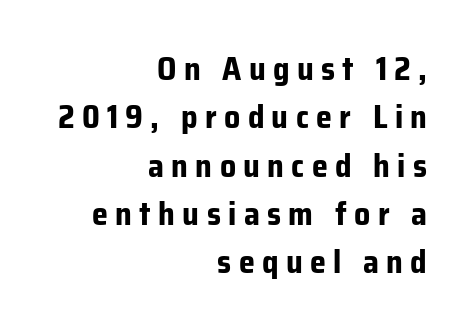
Does the lettering tilt? It doesn't — this is upright. The gaps between neighbouring characters are conspicuously large. These lines are composed in type without serifs. The rendering uses natural spacing where letterforms have individual widths. Just letters on the line, the space beneath them empty. Strokes here are thick enough to call this a true bold.
